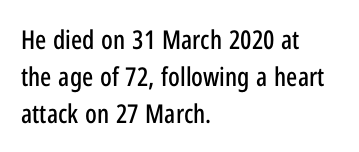
{"italic": "no", "underline": "no", "align": "left", "line_spacing": "normal", "line_spacing_ratio": 1.42, "letter_spacing": "normal", "letter_spacing_em": 0.0, "glyph_px": 26}
